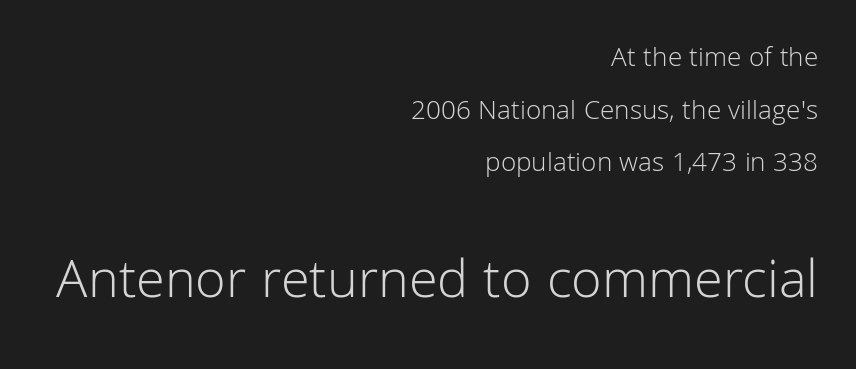
The image shows 56 px light sans-serif type, upright; set right-aligned, line spacing 1.88x, normal letter spacing, not underlined; the second (bottom) block is 2.0x larger; low stroke contrast and a medium x-height.
